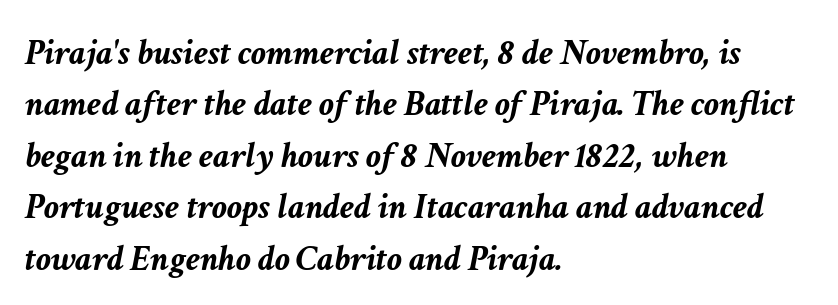
{"italic": "yes", "lean": "right", "slant_degrees": 11, "bold": "yes", "weight": "semibold", "width": "normal", "stroke_contrast": "low", "x_height": "medium", "monospaced": "no", "underline": "no", "align": "left", "line_spacing": "normal", "line_spacing_ratio": 1.39, "letter_spacing": "normal", "letter_spacing_em": 0.0, "glyph_px": 37}
